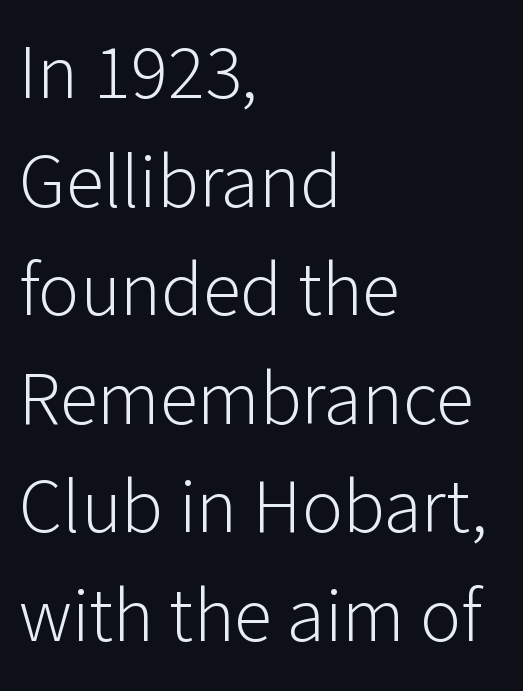
Q: Is the text bold? A: No.
Q: Is the text italic (slanted)? A: No, it is upright.
Q: Is the typeface a serif or a sans-serif typeface? A: Sans-serif.
Q: Is the text underlined? A: No.
Q: How is the paragraph aligned? A: Left-aligned.
Q: Is the spacing between letters normal or unusually wide? A: Normal.
Q: Is the spacing between lines tight, normal or loose? A: Normal.
Q: Width (condensed, normal, or wide)? A: Normal.
Q: Stroke contrast? A: Low.
Q: x-height? A: Medium.
Q: Monospaced? A: No.
